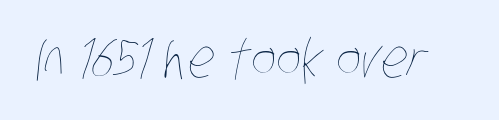
{"bold": "no", "weight": "thin", "width": "condensed", "stroke_contrast": "low", "x_height": "large", "monospaced": "no", "underline": "no", "letter_spacing": "normal", "letter_spacing_em": 0.0, "glyph_px": 53}
